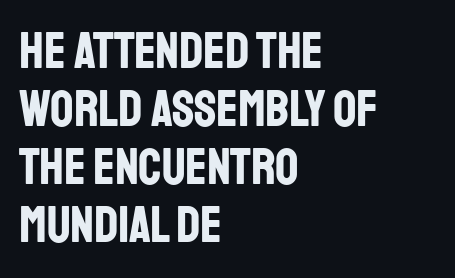
How heavy is the stroke? Heavy — this is a bold. Honestly, the rows look squashed on top of each other. Stroke terminals: plain, sans-serif. The foot of each line stays bare and open.
